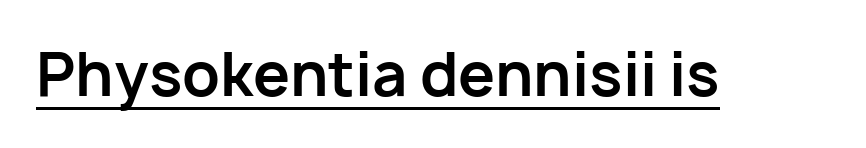
The image shows 59 px bold sans-serif type, upright; set normal letter spacing, underlined; low stroke contrast and a medium x-height.
